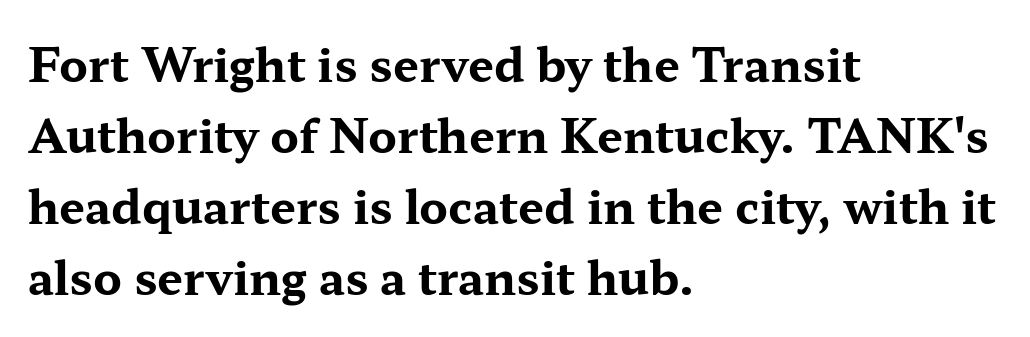
{"serif": "yes", "italic": "no", "bold": "yes", "weight": "bold", "width": "wide", "stroke_contrast": "medium", "x_height": "medium", "monospaced": "no", "underline": "no", "align": "left", "line_spacing": "normal", "line_spacing_ratio": 1.54, "letter_spacing": "normal", "letter_spacing_em": 0.0, "glyph_px": 46}
